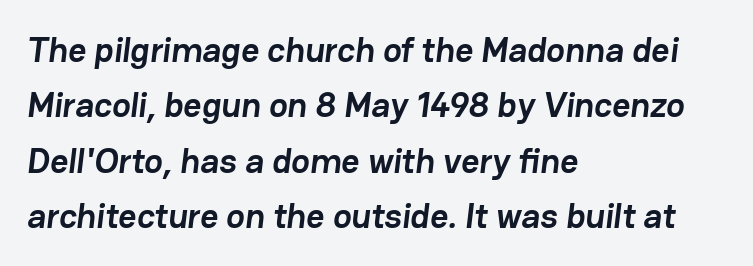
The image shows 35 px semibold sans-serif type; set left-aligned, normal line spacing (1.58x), normal letter spacing, not underlined; low stroke contrast and a medium x-height.
